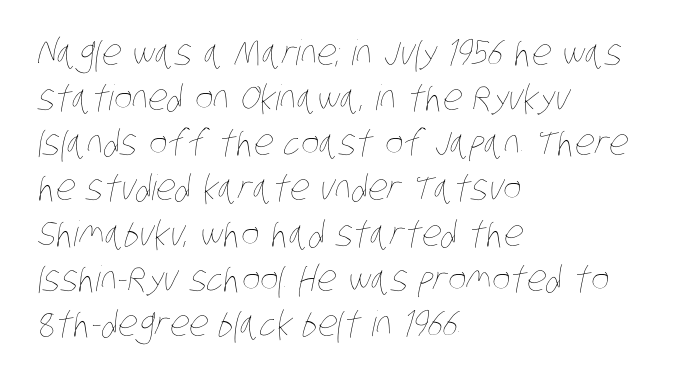
Think of a printed novel: that variable character pitch is what you see here. This sample uses plain, unmodified letter spacing. Words float on clear page, feet unadorned. The letterforms sit at book weight or below. The paragraph has a hard left edge and a soft right edge.
